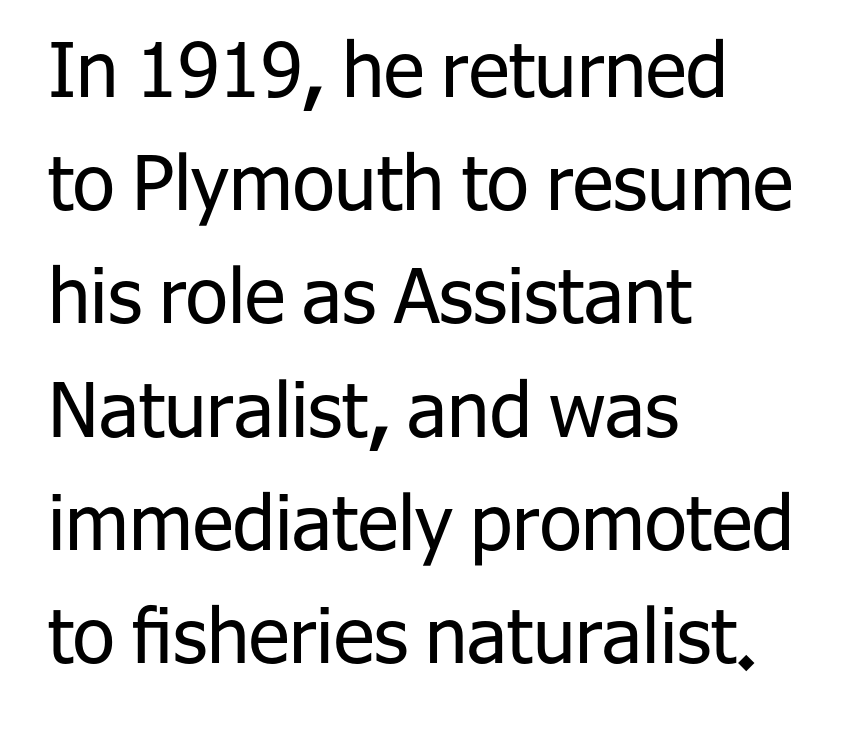
Q: Is the text bold? A: No.
Q: Is the text italic (slanted)? A: No, it is upright.
Q: Is the typeface a serif or a sans-serif typeface? A: Sans-serif.
Q: Is the text underlined? A: No.
Q: How is the paragraph aligned? A: Left-aligned.
Q: Is the spacing between letters normal or unusually wide? A: Normal.
Q: Is the spacing between lines tight, normal or loose? A: Normal.
Q: Width (condensed, normal, or wide)? A: Normal.
Q: Stroke contrast? A: Low.
Q: x-height? A: Medium.
Q: Monospaced? A: No.
